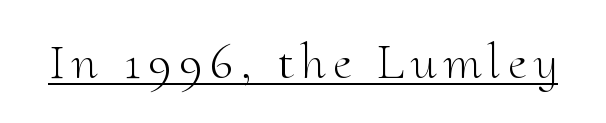
{"serif": "yes", "italic": "no", "bold": "no", "weight": "light", "width": "normal", "stroke_contrast": "medium", "x_height": "small", "monospaced": "no", "underline": "yes", "glyph_px": 51}
